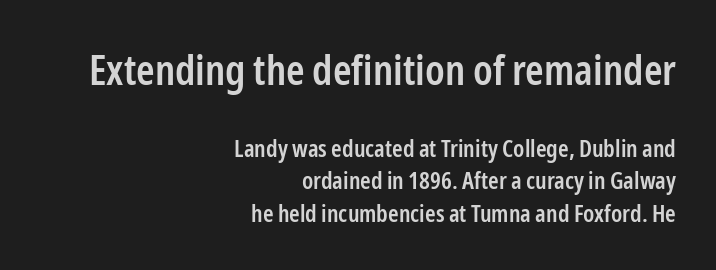
Q: Is the text bold? A: Semi-bold.
Q: Is the text italic (slanted)? A: No, it is upright.
Q: Is the typeface a serif or a sans-serif typeface? A: Sans-serif.
Q: Is the text underlined? A: No.
Q: How is the paragraph aligned? A: Right-aligned.
Q: Is the spacing between letters normal or unusually wide? A: Normal.
Q: Is the spacing between lines tight, normal or loose? A: Normal.
Q: Which block of text is set in a larger size, the first (top) or the second (bottom)? A: The first (top) one.
Q: Width (condensed, normal, or wide)? A: Condensed.
Q: Stroke contrast? A: Low.
Q: x-height? A: Medium.
Q: Monospaced? A: No.
